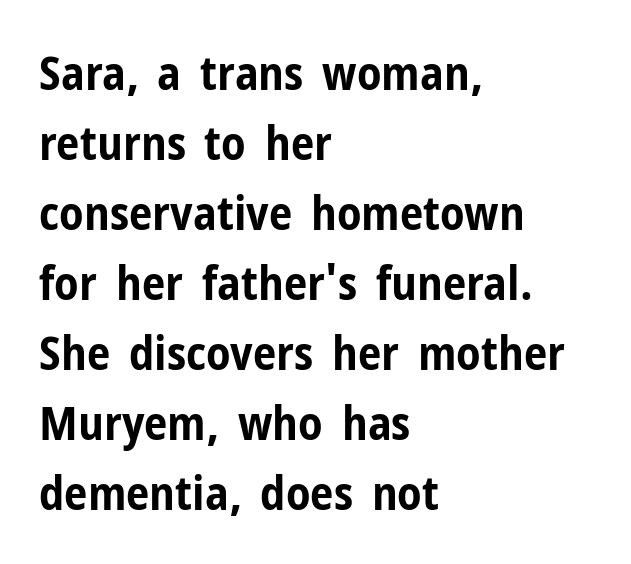
This block has exactly the height ordinary leading produces. A full-strength bold gives these letters their thick strokes. Which margin do the lines hug? The left one — the right edge is uneven. Italic: no, the glyphs are upright roman.
